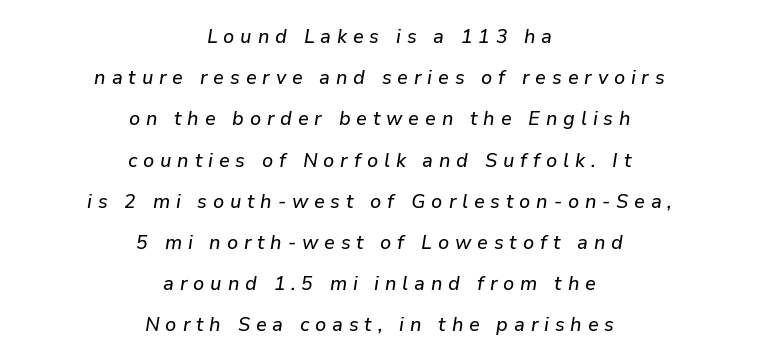
The image shows 20 px text type, italic (leaning right); set centered, loose line spacing (2.06x), unusually wide letter spacing (+0.29 em), not underlined.
